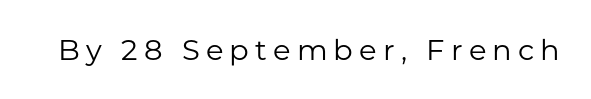
The image shows 29 px regular-weight sans-serif type, upright; set unusually wide letter spacing (+0.21 em), not underlined; low stroke contrast and a medium x-height.
